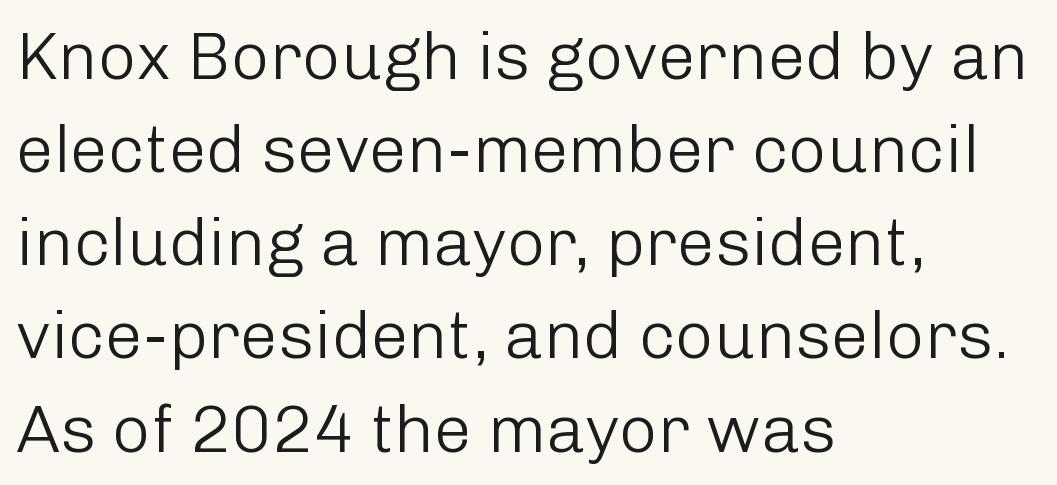
Q: Is the text bold? A: No.
Q: Is the text italic (slanted)? A: No, it is upright.
Q: Is the typeface a serif or a sans-serif typeface? A: Sans-serif.
Q: Is the text underlined? A: No.
Q: How is the paragraph aligned? A: Left-aligned.
Q: Is the spacing between letters normal or unusually wide? A: Normal.
Q: Is the spacing between lines tight, normal or loose? A: Normal.
Q: Width (condensed, normal, or wide)? A: Normal.
Q: Stroke contrast? A: Low.
Q: x-height? A: Medium.
Q: Monospaced? A: No.
